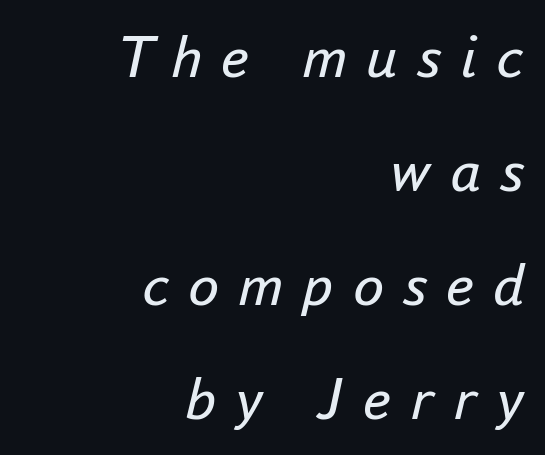
{"italic": "yes", "lean": "right", "slant_degrees": 16, "bold": "no", "weight": "regular", "width": "normal", "stroke_contrast": "low", "x_height": "small", "monospaced": "no", "underline": "no", "align": "right", "line_spacing_ratio": 1.84, "letter_spacing": "wide", "letter_spacing_em": 0.31, "glyph_px": 62}
